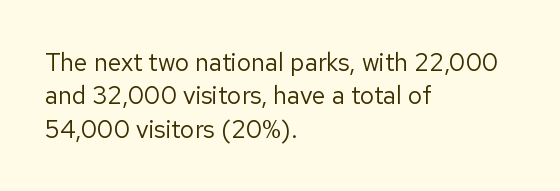
{"italic": "no", "bold": "no", "underline": "no", "align": "left", "line_spacing": "normal", "line_spacing_ratio": 1.34, "letter_spacing": "normal", "letter_spacing_em": 0.0, "glyph_px": 25}
